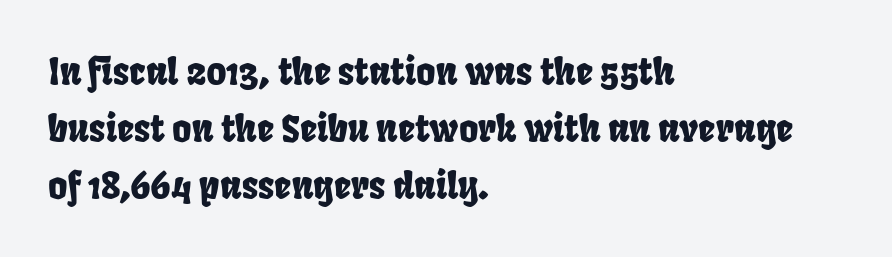
Q: Is the typeface a serif or a sans-serif typeface? A: Sans-serif.
Q: Is the text underlined? A: No.
Q: How is the paragraph aligned? A: Left-aligned.
Q: Is the spacing between letters normal or unusually wide? A: Normal.
Q: Is the spacing between lines tight, normal or loose? A: Normal.
Q: Width (condensed, normal, or wide)? A: Condensed.
Q: Stroke contrast? A: Low.
Q: x-height? A: Large.
Q: Monospaced? A: No.
